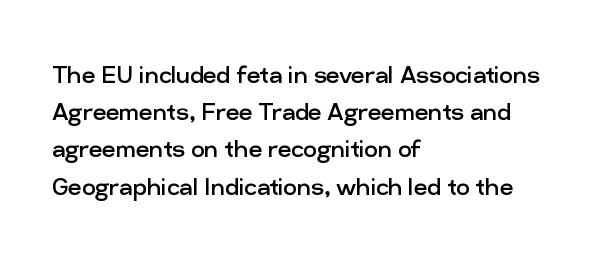
Q: Is the text bold? A: No.
Q: Is the text italic (slanted)? A: No, it is upright.
Q: Is the typeface a serif or a sans-serif typeface? A: Sans-serif.
Q: Is the text underlined? A: No.
Q: How is the paragraph aligned? A: Left-aligned.
Q: Is the spacing between letters normal or unusually wide? A: Normal.
Q: Width (condensed, normal, or wide)? A: Normal.
Q: Stroke contrast? A: Low.
Q: x-height? A: Medium.
Q: Monospaced? A: No.
